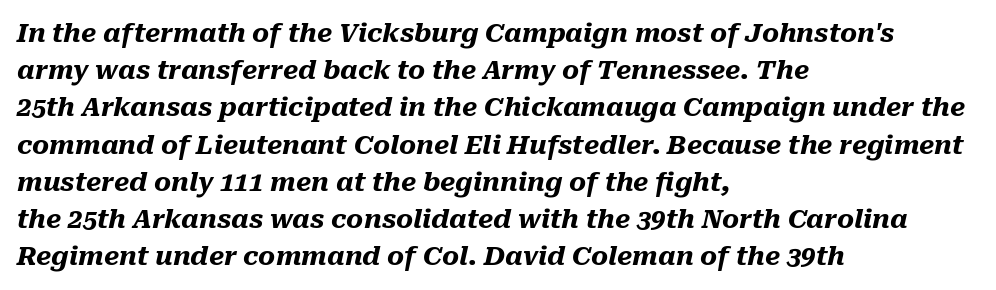
Q: Is the text bold? A: Yes.
Q: Is the text italic (slanted)? A: Yes, it leans right by about 10 degrees.
Q: Is the text underlined? A: No.
Q: How is the paragraph aligned? A: Left-aligned.
Q: Is the spacing between letters normal or unusually wide? A: Normal.
Q: Is the spacing between lines tight, normal or loose? A: Normal.
